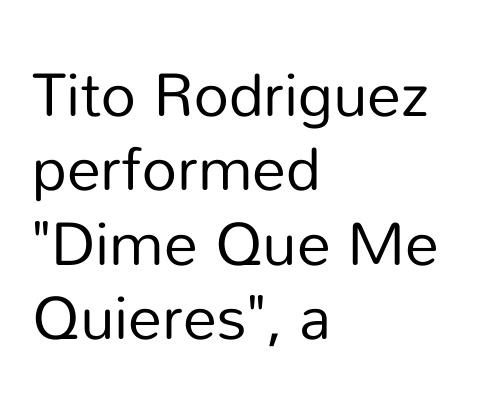
Q: Is the text bold? A: No.
Q: Is the text italic (slanted)? A: No, it is upright.
Q: Is the typeface a serif or a sans-serif typeface? A: Sans-serif.
Q: Is the text underlined? A: No.
Q: How is the paragraph aligned? A: Left-aligned.
Q: Is the spacing between letters normal or unusually wide? A: Normal.
Q: Width (condensed, normal, or wide)? A: Normal.
Q: Stroke contrast? A: Low.
Q: x-height? A: Medium.
Q: Monospaced? A: No.
